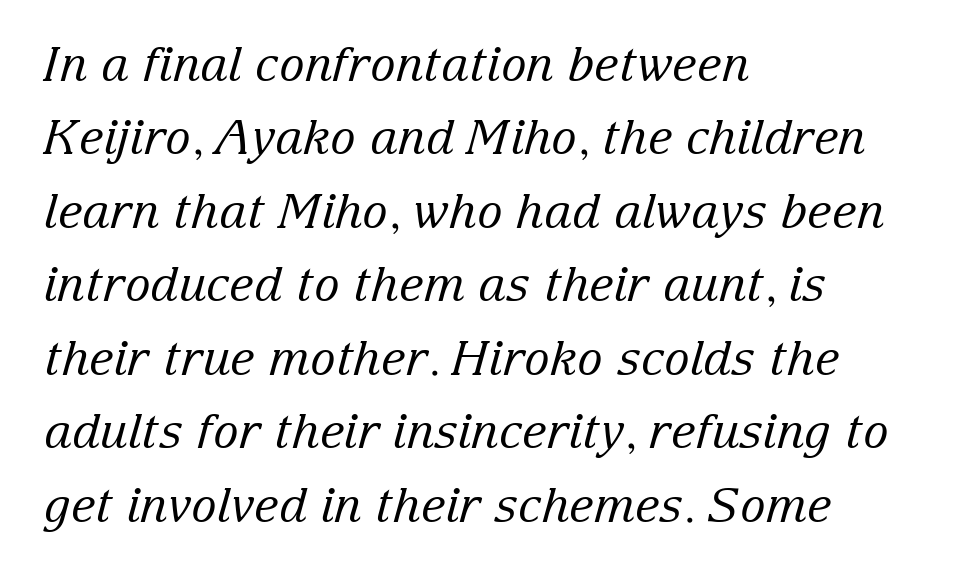
Q: Is the text bold? A: No.
Q: Is the text italic (slanted)? A: Yes, it leans right by about 15 degrees.
Q: Is the typeface a serif or a sans-serif typeface? A: Serif.
Q: Is the text underlined? A: No.
Q: How is the paragraph aligned? A: Left-aligned.
Q: Is the spacing between letters normal or unusually wide? A: Normal.
Q: Is the spacing between lines tight, normal or loose? A: Normal.
Q: Width (condensed, normal, or wide)? A: Normal.
Q: Stroke contrast? A: Low.
Q: x-height? A: Medium.
Q: Monospaced? A: No.
